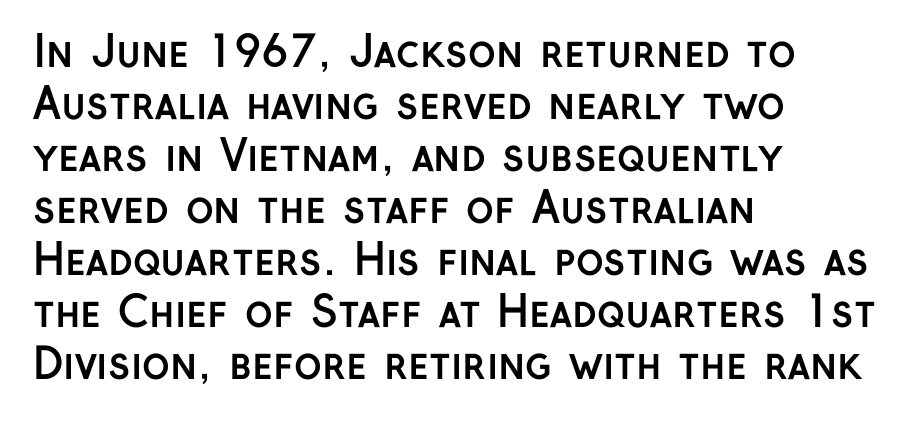
Pretty heavy lettering here — definitely bold. Do the characters align in a grid? No, the font is proportional. The paragraph shown leans on its left margin. No word sits above an underline.
